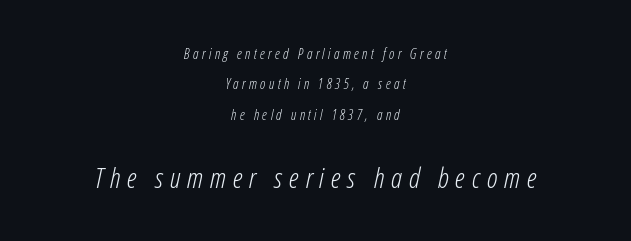
Here the second block reads like a headline and the first like body copy. Quick note: interline space is abundant. An italicized treatment has been applied to the whole sample. The weight tops out at a normal text grade. Beneath every word, the page is bare.
